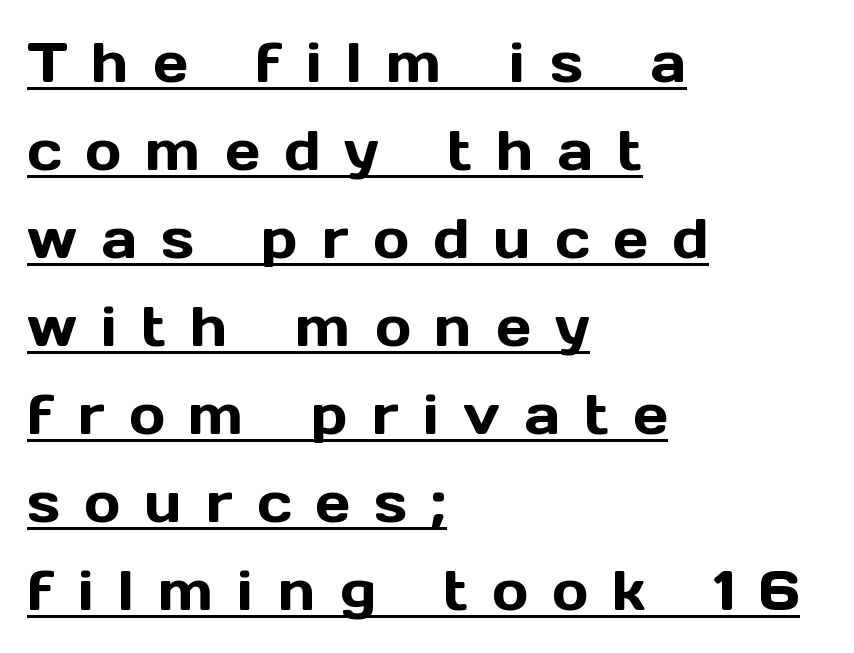
Q: Is the text italic (slanted)? A: No, it is upright.
Q: Is the typeface a serif or a sans-serif typeface? A: Sans-serif.
Q: Is the text underlined? A: Yes.
Q: How is the paragraph aligned? A: Left-aligned.
Q: Is the spacing between letters normal or unusually wide? A: Unusually wide.
Q: Is the spacing between lines tight, normal or loose? A: Normal.
Q: Width (condensed, normal, or wide)? A: Normal.
Q: x-height? A: Medium.
Q: Monospaced? A: No.
